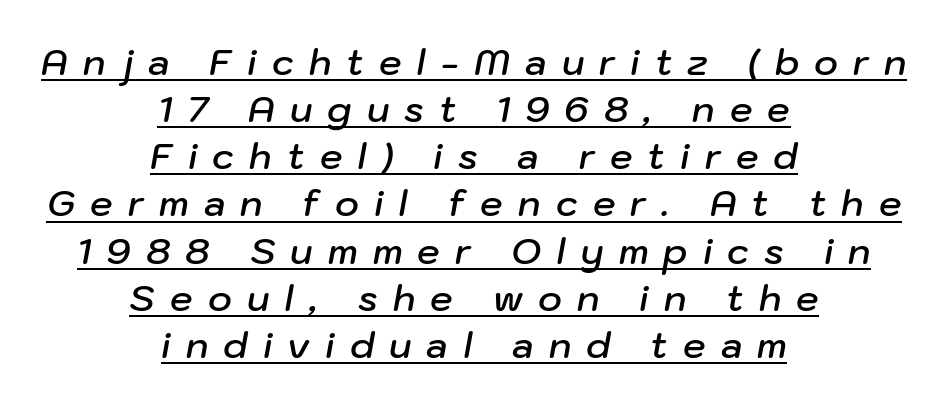
Q: Is the text bold? A: Semi-bold.
Q: Is the text italic (slanted)? A: Yes, it leans right by about 10 degrees.
Q: Is the text underlined? A: Yes.
Q: How is the paragraph aligned? A: Centered.
Q: Is the spacing between letters normal or unusually wide? A: Unusually wide.
Q: Is the spacing between lines tight, normal or loose? A: Normal.
Q: Width (condensed, normal, or wide)? A: Normal.
Q: Stroke contrast? A: Low.
Q: x-height? A: Medium.
Q: Monospaced? A: No.
